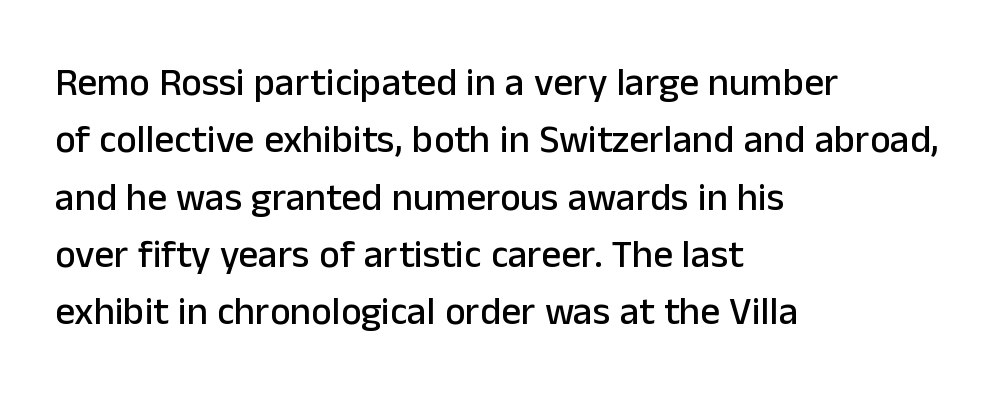
{"serif": "no", "italic": "no", "width": "normal", "stroke_contrast": "low", "x_height": "medium", "monospaced": "no", "underline": "no", "align": "left", "line_spacing": "normal", "line_spacing_ratio": 1.47, "letter_spacing": "normal", "letter_spacing_em": 0.0, "glyph_px": 39}
